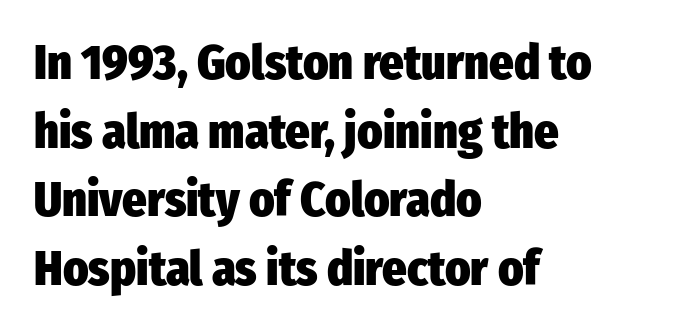
The image shows 48 px heavy, condensed sans-serif type, upright; set left-aligned, normal line spacing (1.43x), normal letter spacing, not underlined; low stroke contrast and a medium x-height.
